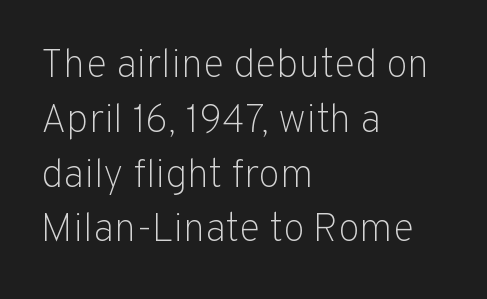
Q: Is the text bold? A: No.
Q: Is the text italic (slanted)? A: No, it is upright.
Q: Is the typeface a serif or a sans-serif typeface? A: Sans-serif.
Q: Is the text underlined? A: No.
Q: How is the paragraph aligned? A: Left-aligned.
Q: Is the spacing between letters normal or unusually wide? A: Normal.
Q: Is the spacing between lines tight, normal or loose? A: Normal.
Q: Width (condensed, normal, or wide)? A: Normal.
Q: Stroke contrast? A: Low.
Q: x-height? A: Medium.
Q: Monospaced? A: No.
